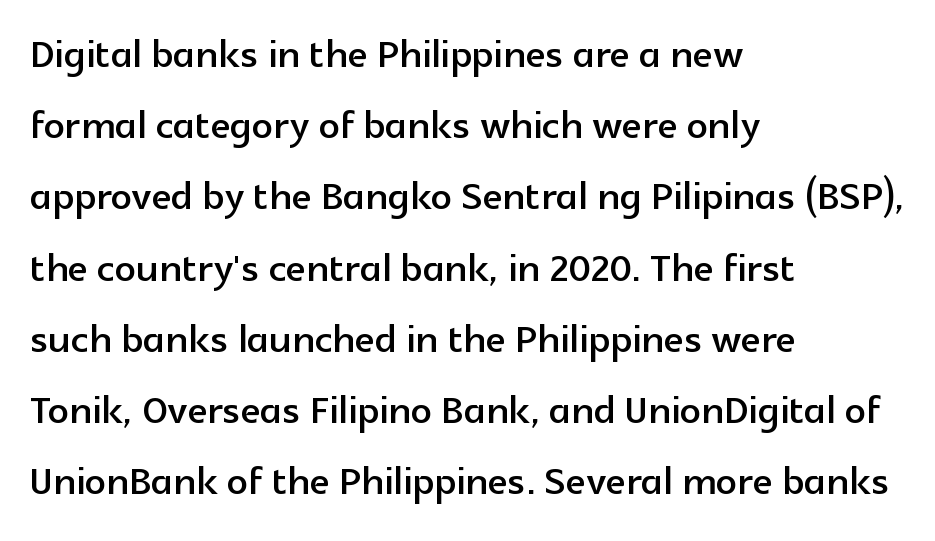
Q: Is the text italic (slanted)? A: No, it is upright.
Q: Is the typeface a serif or a sans-serif typeface? A: Sans-serif.
Q: Is the text underlined? A: No.
Q: How is the paragraph aligned? A: Left-aligned.
Q: Is the spacing between letters normal or unusually wide? A: Normal.
Q: Is the spacing between lines tight, normal or loose? A: Normal.
Q: Width (condensed, normal, or wide)? A: Normal.
Q: x-height? A: Medium.
Q: Monospaced? A: No.
